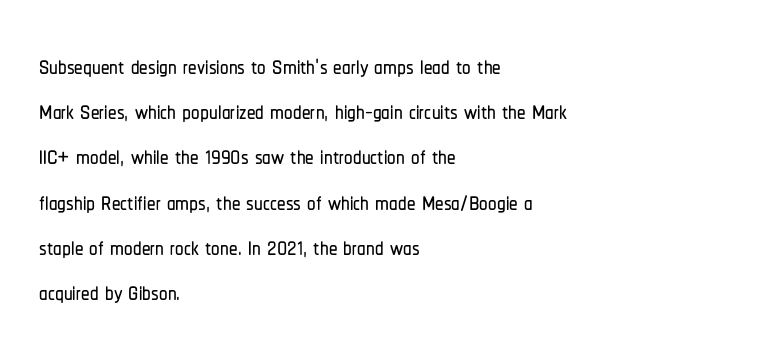
Q: Is the text italic (slanted)? A: No, it is upright.
Q: Is the typeface a serif or a sans-serif typeface? A: Sans-serif.
Q: Is the text underlined? A: No.
Q: How is the paragraph aligned? A: Left-aligned.
Q: Is the spacing between letters normal or unusually wide? A: Normal.
Q: Is the spacing between lines tight, normal or loose? A: Normal.
Q: Width (condensed, normal, or wide)? A: Condensed.
Q: Stroke contrast? A: Low.
Q: x-height? A: Medium.
Q: Monospaced? A: No.
